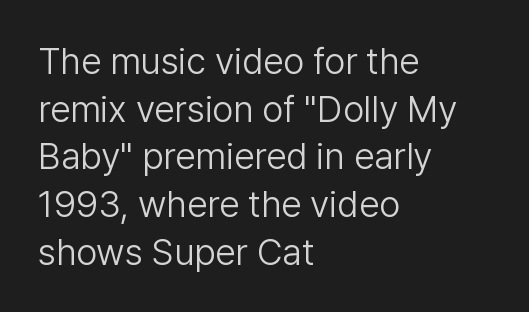
Q: Is the text bold? A: No.
Q: Is the text italic (slanted)? A: No, it is upright.
Q: Is the typeface a serif or a sans-serif typeface? A: Sans-serif.
Q: Is the text underlined? A: No.
Q: How is the paragraph aligned? A: Left-aligned.
Q: Is the spacing between letters normal or unusually wide? A: Normal.
Q: Is the spacing between lines tight, normal or loose? A: Normal.
Q: Width (condensed, normal, or wide)? A: Normal.
Q: Stroke contrast? A: Low.
Q: x-height? A: Medium.
Q: Monospaced? A: No.
